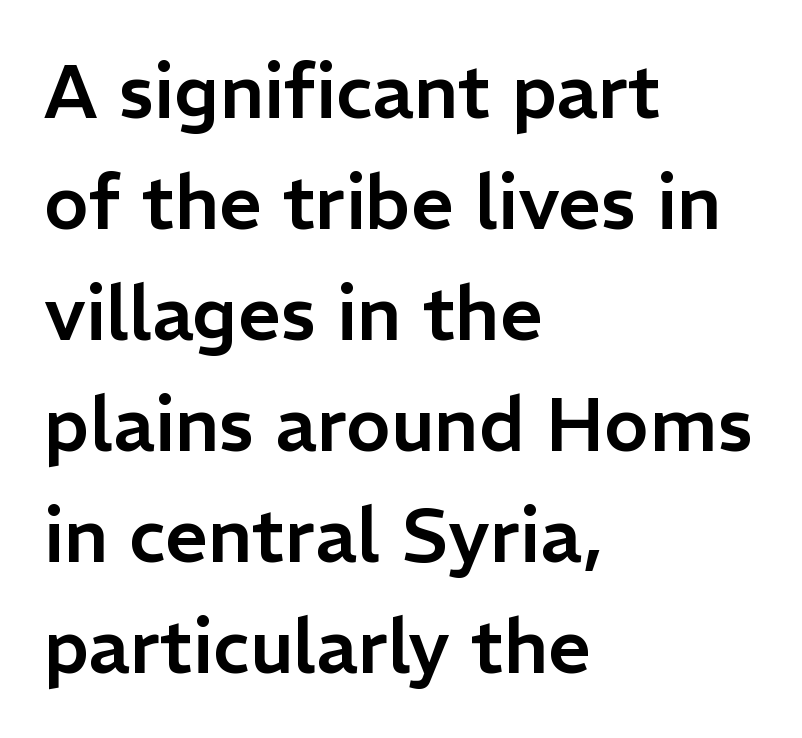
{"serif": "no", "italic": "no", "width": "normal", "stroke_contrast": "low", "x_height": "medium", "monospaced": "no", "underline": "no", "align": "left", "line_spacing": "normal", "line_spacing_ratio": 1.48, "letter_spacing": "normal", "letter_spacing_em": 0.0, "glyph_px": 75}
